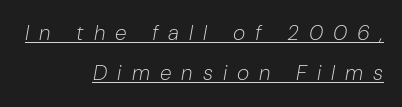
{"italic": "yes", "lean": "right", "slant_degrees": 10, "bold": "no", "underline": "yes", "align": "right", "line_spacing": "loose", "line_spacing_ratio": 1.91, "letter_spacing": "wide", "letter_spacing_em": 0.48, "glyph_px": 21}
